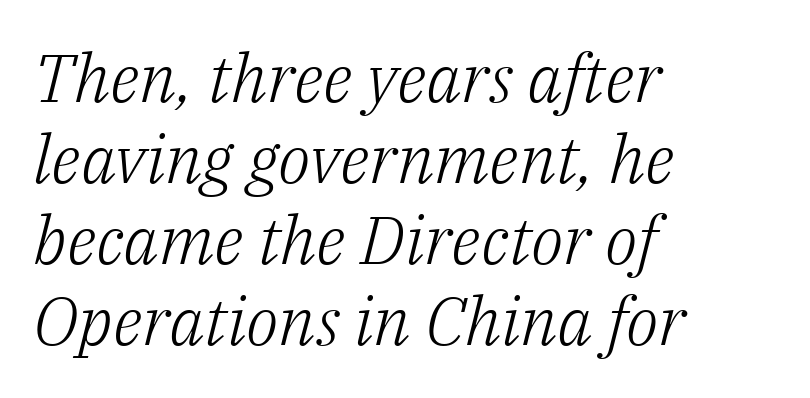
The image shows 67 px light serif type, italic (leaning right); set left-aligned, line spacing 1.21x, normal letter spacing, not underlined; low stroke contrast and a medium x-height.
